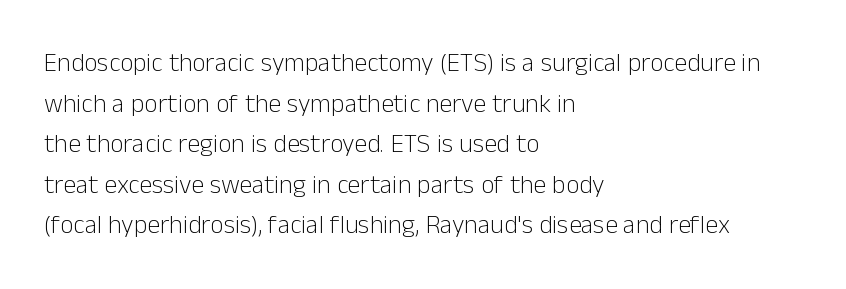
{"italic": "no", "bold": "no", "underline": "no", "align": "left", "line_spacing": "normal", "line_spacing_ratio": 1.56, "letter_spacing": "normal", "letter_spacing_em": 0.0, "glyph_px": 26}
